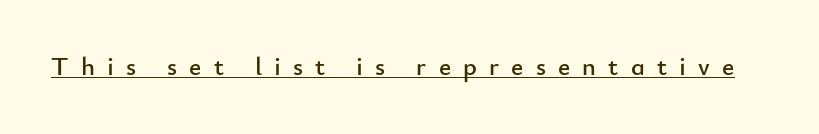
Honestly, the underline is the first thing you notice here. You could only call the tracking loose — the letters float apart. It's the straight-up-and-down kind of type.
